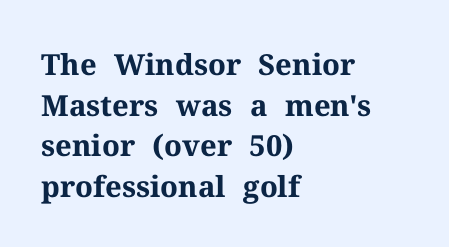
{"serif": "yes", "italic": "no", "bold": "yes", "weight": "bold", "width": "normal", "stroke_contrast": "medium", "x_height": "medium", "monospaced": "no", "underline": "no", "align": "left", "line_spacing": "normal", "line_spacing_ratio": 1.4, "letter_spacing": "normal", "letter_spacing_em": 0.0, "glyph_px": 29}
